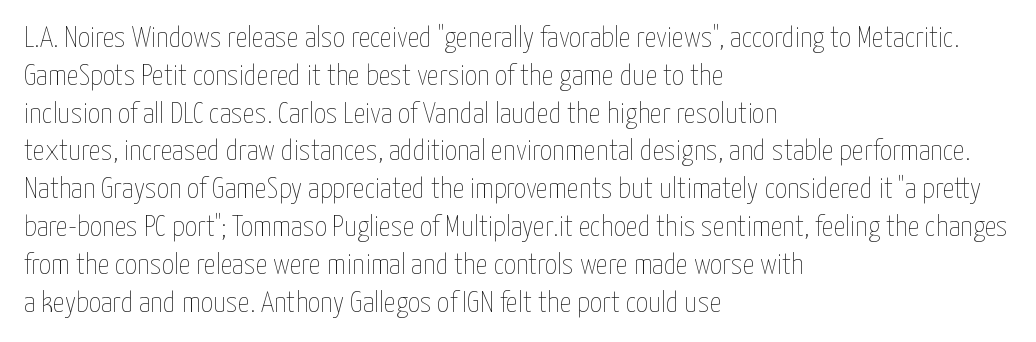
{"italic": "no", "bold": "no", "weight": "thin", "width": "condensed", "stroke_contrast": "low", "x_height": "medium", "monospaced": "no", "underline": "no", "align": "left", "line_spacing": "normal", "line_spacing_ratio": 1.26, "letter_spacing": "normal", "letter_spacing_em": 0.0, "glyph_px": 30}
